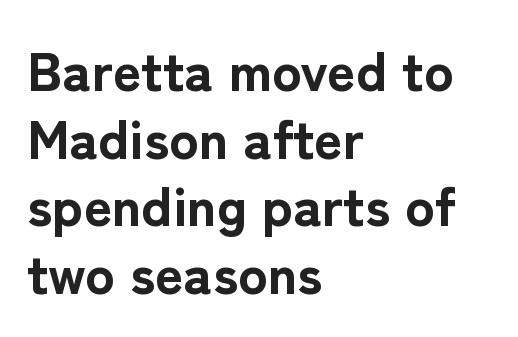
{"serif": "no", "italic": "no", "bold": "yes", "weight": "bold", "width": "normal", "stroke_contrast": "low", "x_height": "medium", "monospaced": "no", "underline": "no", "align": "left", "line_spacing_ratio": 1.23, "letter_spacing": "normal", "letter_spacing_em": 0.0, "glyph_px": 55}
